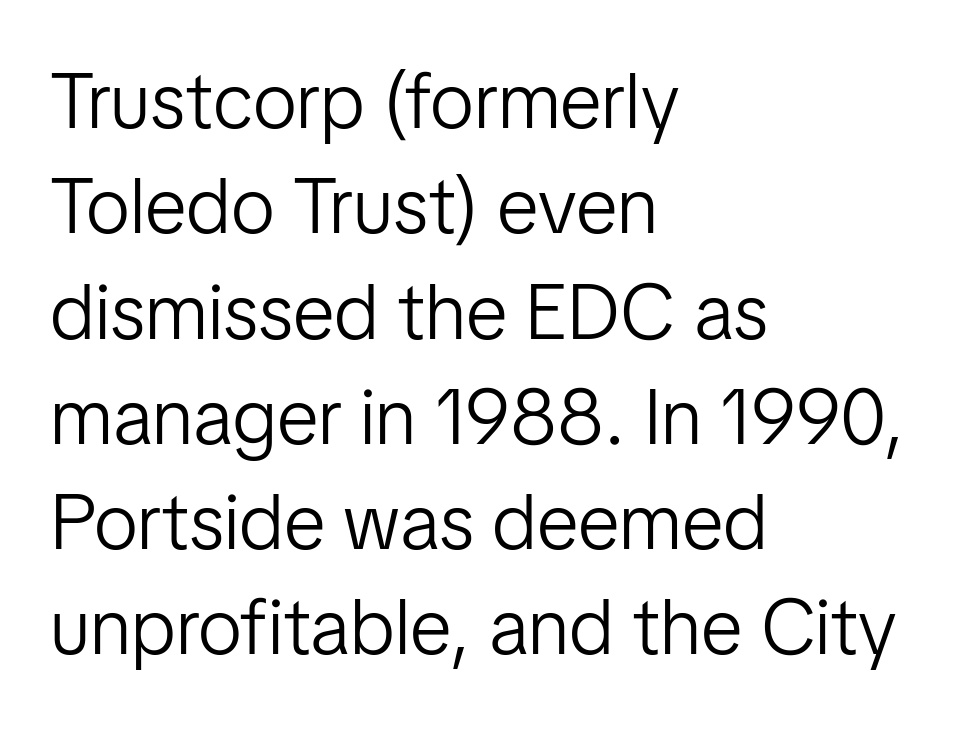
The image shows 78 px light sans-serif type, upright; set left-aligned, normal line spacing (1.35x), normal letter spacing, not underlined; low stroke contrast and a medium x-height.
